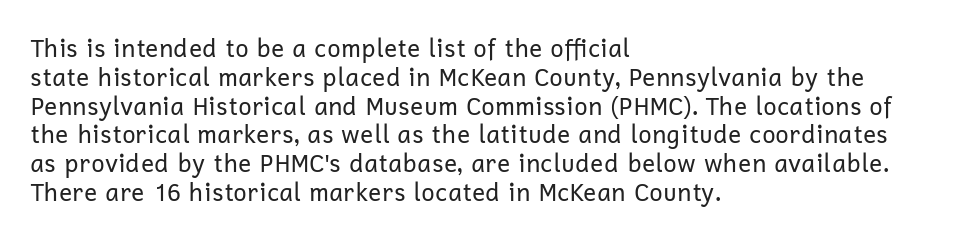
{"italic": "no", "bold": "no", "underline": "no", "align": "left", "line_spacing_ratio": 1.2, "letter_spacing": "normal", "letter_spacing_em": 0.0, "glyph_px": 24}
